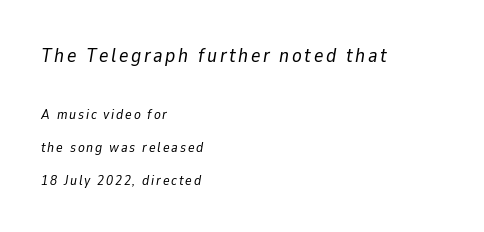
{"italic": "yes", "lean": "right", "slant_degrees": 9, "bold": "no", "underline": "no", "align": "left", "line_spacing": "loose", "line_spacing_ratio": 2.36, "larger_block": "first", "size_ratio": 1.43, "glyph_px": 20}
